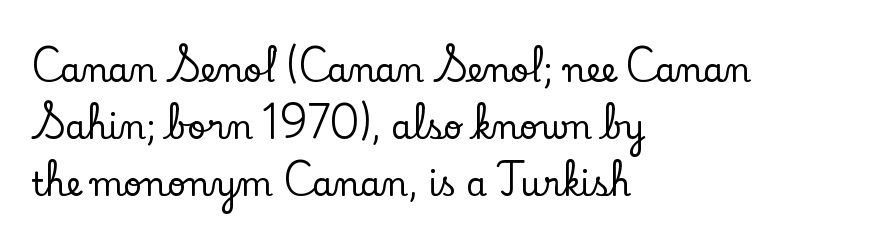
The image shows 33 px serif type, upright; set left-aligned, line spacing 1.72x, normal letter spacing, not underlined; low stroke contrast and a small x-height.
